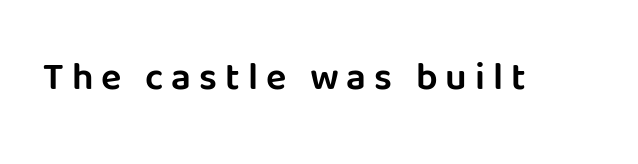
Q: Is the text italic (slanted)? A: No, it is upright.
Q: Is the typeface a serif or a sans-serif typeface? A: Sans-serif.
Q: Is the text underlined? A: No.
Q: Is the spacing between letters normal or unusually wide? A: Unusually wide.
Q: Width (condensed, normal, or wide)? A: Normal.
Q: Stroke contrast? A: Low.
Q: x-height? A: Large.
Q: Monospaced? A: No.
